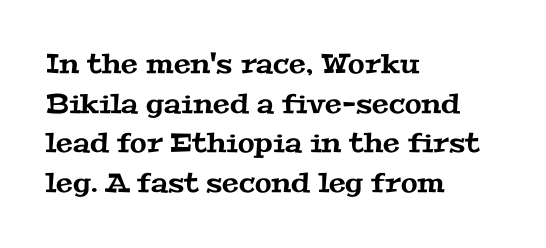
The image shows 27 px text type; set left-aligned, normal line spacing (1.47x), normal letter spacing, not underlined.
